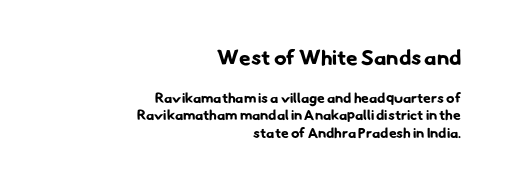
The baseline area is clear. One-word summary of the alignment: right. Glyph-to-glyph distance matches everyday printed text. Large over small — that's the arrangement of the two blocks here. Each glyph is drawn with heavy, bold strokes.
